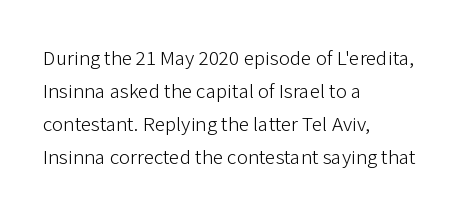
No italicization has been applied; the sample stays upright. This rendering features lettering with no underline. Summary of weight: not heavy and not bold. The typesetter chose a ragged-right arrangement here. The vertical gap from one line to the next is medium.
